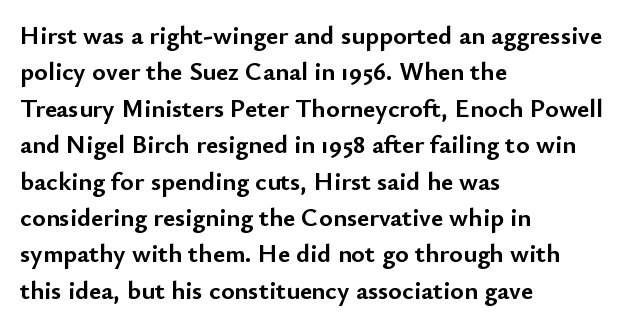
Characters remain perfectly vertical along every line. The passage is arranged the way most books set body copy — flush left. These lines sit exactly where default settings would place them. Nobody touched the tracking dial on this one. Descender tails drop into unmarked territory. Is the type bold? Yes — the strokes are clearly thick and heavy.
